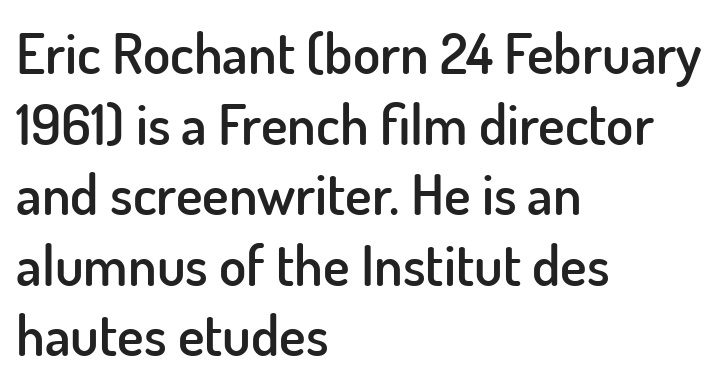
The image shows 56 px semibold sans-serif type, upright; set left-aligned, normal line spacing (1.26x), normal letter spacing, not underlined; low stroke contrast and a small x-height.
